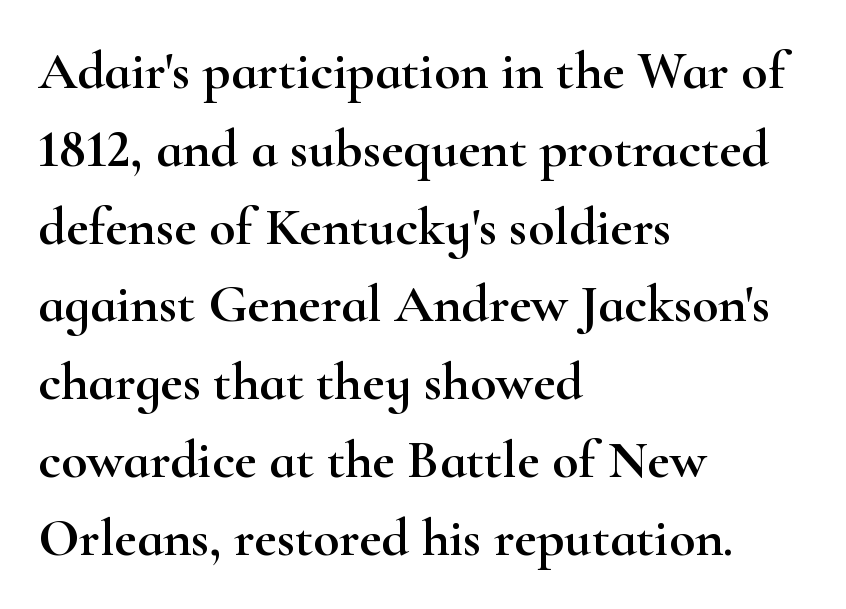
{"serif": "yes", "italic": "no", "width": "wide", "stroke_contrast": "high", "x_height": "small", "monospaced": "no", "underline": "no", "align": "left", "line_spacing": "normal", "line_spacing_ratio": 1.44, "letter_spacing": "normal", "letter_spacing_em": 0.0, "glyph_px": 54}
